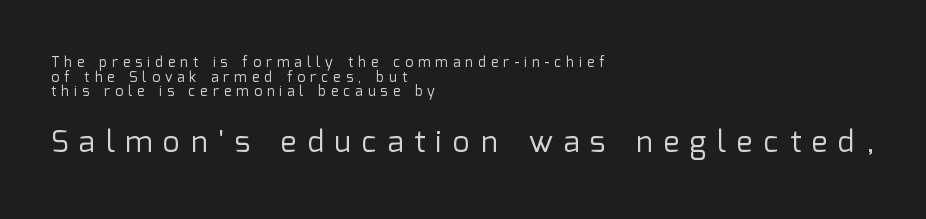
{"serif": "no", "italic": "no", "bold": "no", "weight": "regular", "width": "normal", "stroke_contrast": "low", "x_height": "medium", "monospaced": "no", "underline": "no", "align": "left", "line_spacing": "tight", "line_spacing_ratio": 1.04, "letter_spacing": "wide", "letter_spacing_em": 0.36, "larger_block": "second", "size_ratio": 2.14, "glyph_px": 30}
